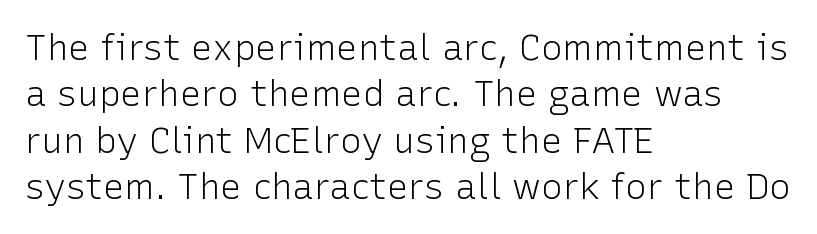
Q: Is the text bold? A: No.
Q: Is the text italic (slanted)? A: No, it is upright.
Q: Is the typeface a serif or a sans-serif typeface? A: Sans-serif.
Q: Is the text underlined? A: No.
Q: How is the paragraph aligned? A: Left-aligned.
Q: Is the spacing between letters normal or unusually wide? A: Normal.
Q: Is the spacing between lines tight, normal or loose? A: Normal.
Q: Width (condensed, normal, or wide)? A: Normal.
Q: Stroke contrast? A: Low.
Q: x-height? A: Medium.
Q: Monospaced? A: No.
